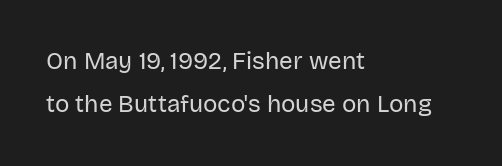
{"italic": "no", "bold": "no", "underline": "no", "align": "left", "line_spacing_ratio": 1.8, "letter_spacing": "normal", "letter_spacing_em": 0.0, "glyph_px": 24}
